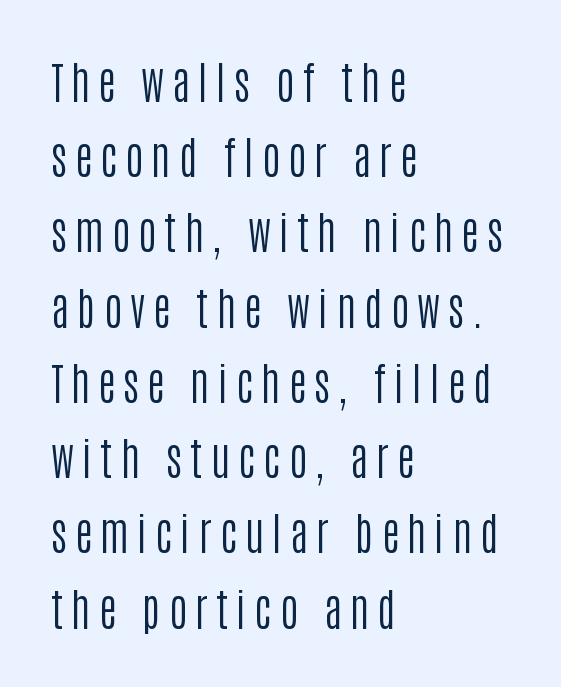
The image shows 44 px regular-weight, condensed sans-serif type, upright; set left-aligned, line spacing 1.71x, not underlined; low stroke contrast and a large x-height.
